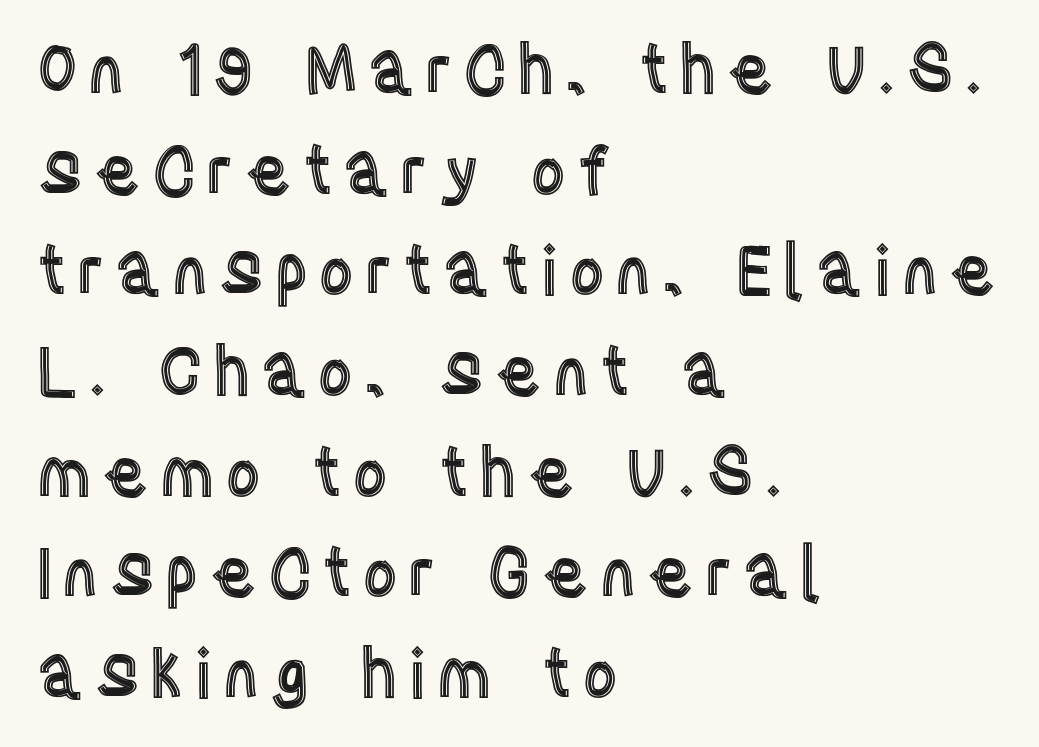
The image shows 68 px condensed type, upright; set left-aligned, normal line spacing (1.48x), not underlined; a large x-height.
